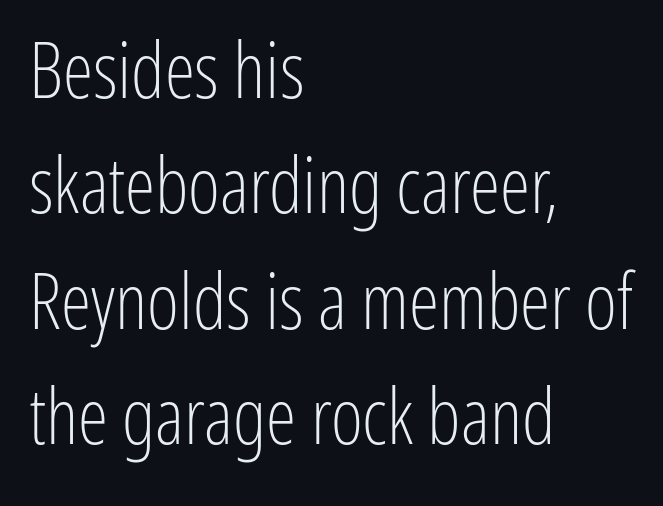
Q: Is the text bold? A: No.
Q: Is the text italic (slanted)? A: No, it is upright.
Q: Is the typeface a serif or a sans-serif typeface? A: Sans-serif.
Q: Is the text underlined? A: No.
Q: How is the paragraph aligned? A: Left-aligned.
Q: Is the spacing between letters normal or unusually wide? A: Normal.
Q: Is the spacing between lines tight, normal or loose? A: Normal.
Q: Width (condensed, normal, or wide)? A: Condensed.
Q: Stroke contrast? A: Low.
Q: x-height? A: Medium.
Q: Monospaced? A: No.
